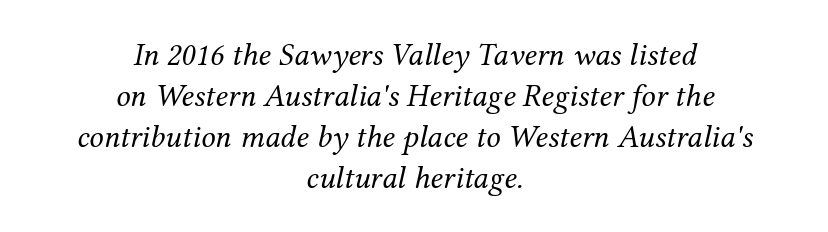
If you drew a line through each stem, it would be angled. Does extra space separate the letters? No, they use regular spacing. The compositor balanced each line on the midline. Interline gaps are of average width in this sample. These lines are rendered in a variable-pitch font.
